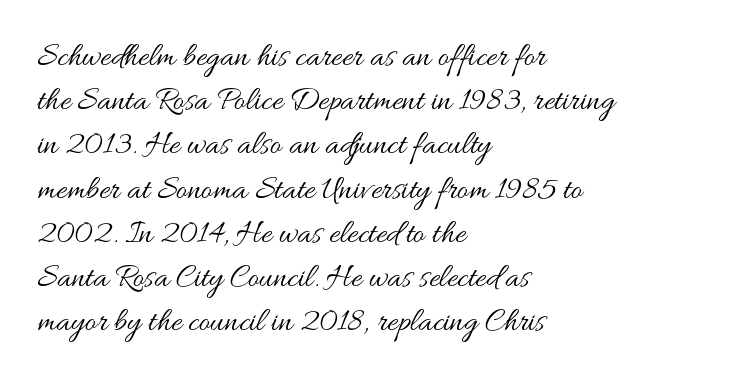
The rag falls on the right side of this text block. The typeface has the unassuming heft of standard copy or less. The tracking reads as untouched default to a designer's eye. These lines sit exactly where default settings would place them. The baseline area is clear.
